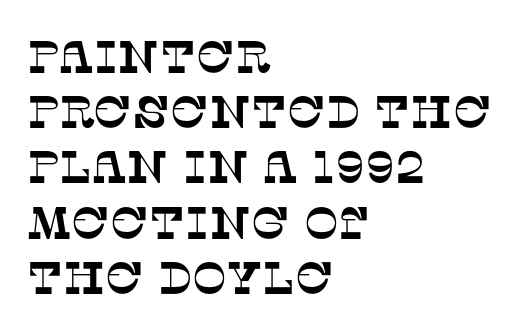
The image shows 46 px serif type; set left-aligned, line spacing 1.2x, normal letter spacing, not underlined; low stroke contrast and a large x-height.
